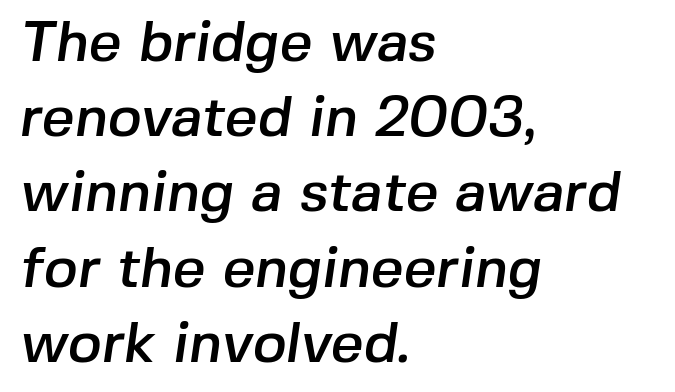
Descenders are the only things crossing below the line. The line texture is even and compact thanks to regular tracking. Line starts are locked; line ends wander. The rows are spaced the way most documents space them. The letters carry no serifs — their stems end cleanly without finishing strokes.
